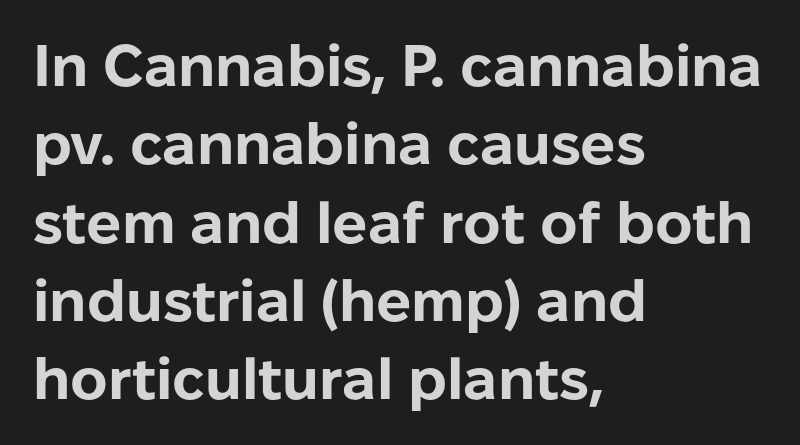
Descenders are the only things crossing below the line. The typesetting leans heavy: a genuine bold. If you drew a line through each stem, it would be perfectly vertical. These lines stack with their left ends in a neat column. You could not count columns in this text — the font is proportionally spaced.
